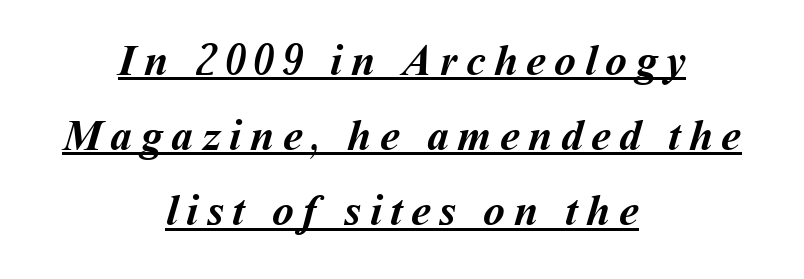
The image shows 44 px semibold type; set centered, line spacing 1.71x, underlined; medium stroke contrast and a medium x-height.
